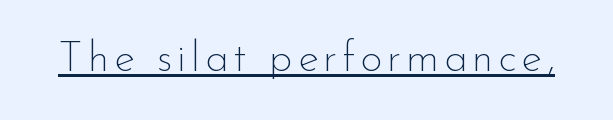
{"serif": "no", "italic": "no", "bold": "no", "weight": "thin", "width": "normal", "stroke_contrast": "low", "x_height": "small", "monospaced": "no", "underline": "yes", "glyph_px": 43}
